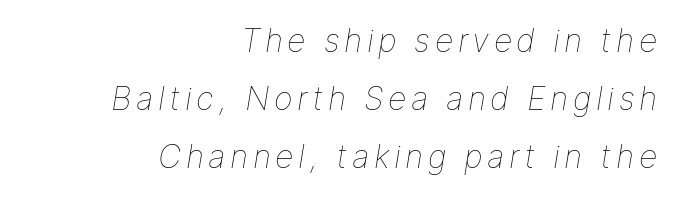
The image shows 32 px thin type, italic (leaning right); set right-aligned, line spacing 1.81x, not underlined; low stroke contrast and a medium x-height.
